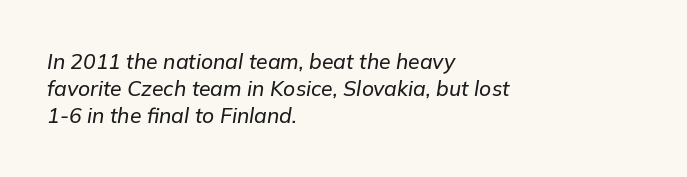
Q: Is the text italic (slanted)? A: Yes, it leans right by about 9 degrees.
Q: Is the text underlined? A: No.
Q: How is the paragraph aligned? A: Left-aligned.
Q: Is the spacing between letters normal or unusually wide? A: Normal.
Q: Is the spacing between lines tight, normal or loose? A: Normal.
